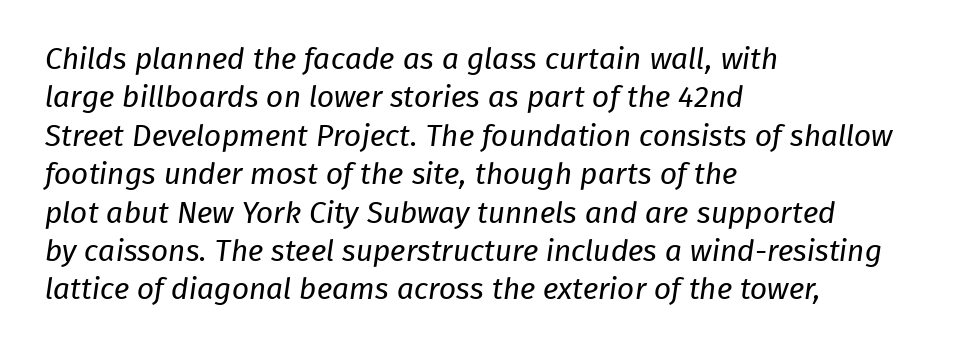
{"serif": "no", "bold": "no", "weight": "regular", "width": "normal", "stroke_contrast": "low", "x_height": "medium", "monospaced": "no", "underline": "no", "align": "left", "line_spacing": "normal", "line_spacing_ratio": 1.28, "letter_spacing": "normal", "letter_spacing_em": 0.0, "glyph_px": 30}
